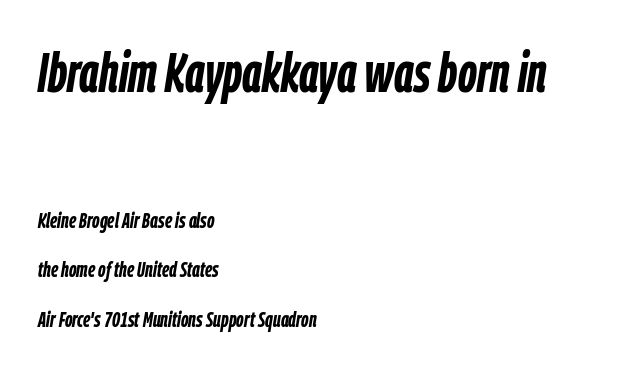
The image shows 55 px semibold, condensed type, italic (leaning right); set left-aligned, loose line spacing (2.25x), normal letter spacing, not underlined; the first (top) block is 2.5x larger; low stroke contrast and a medium x-height.
